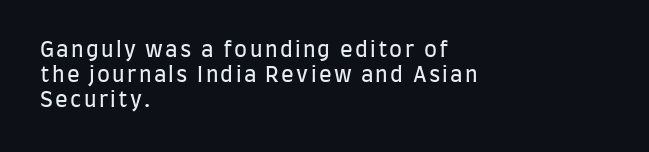
Q: Is the text bold? A: No.
Q: Is the text italic (slanted)? A: No, it is upright.
Q: Is the text underlined? A: No.
Q: How is the paragraph aligned? A: Left-aligned.
